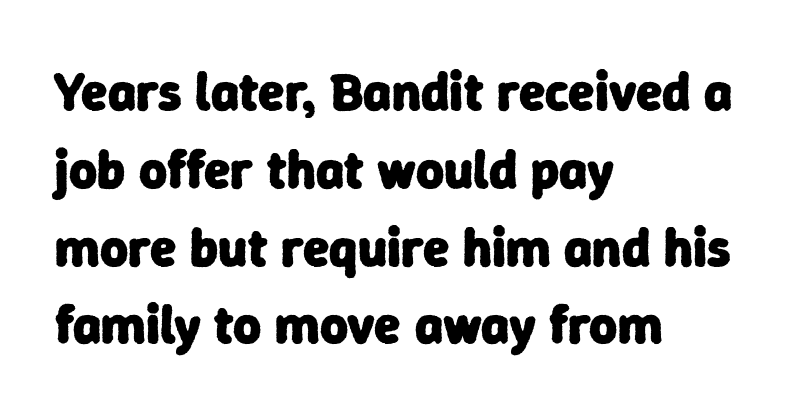
If you drew a ruler down the left edge, every line would touch it. Character widths vary here, with narrow letters taking less room than wide ones. A sans-serif font was chosen for this passage. Typesetter's note: full bold, strokes at maximum text heaviness.
